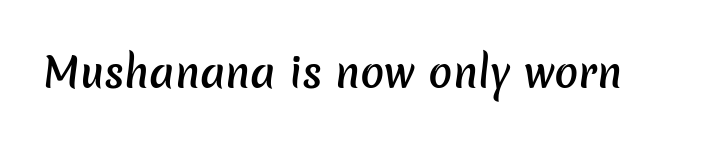
Q: Is the text bold? A: Semi-bold.
Q: Is the typeface a serif or a sans-serif typeface? A: Sans-serif.
Q: Is the text underlined? A: No.
Q: Is the spacing between letters normal or unusually wide? A: Normal.
Q: Width (condensed, normal, or wide)? A: Normal.
Q: Stroke contrast? A: Low.
Q: x-height? A: Medium.
Q: Monospaced? A: No.
